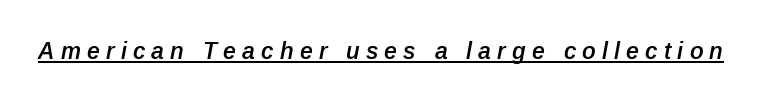
{"italic": "yes", "lean": "right", "slant_degrees": 12, "bold": "semi", "underline": "yes", "letter_spacing": "wide", "letter_spacing_em": 0.27, "glyph_px": 23}
